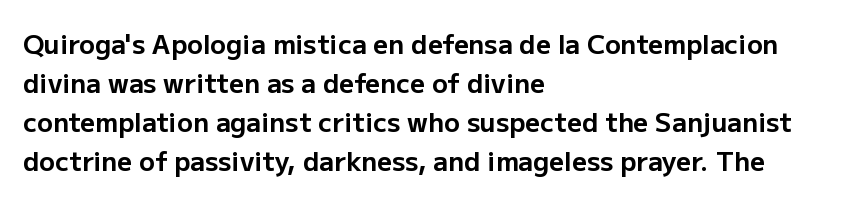
{"italic": "no", "bold": "yes", "underline": "no", "align": "left", "line_spacing": "normal", "line_spacing_ratio": 1.5, "letter_spacing": "normal", "letter_spacing_em": 0.0, "glyph_px": 26}
